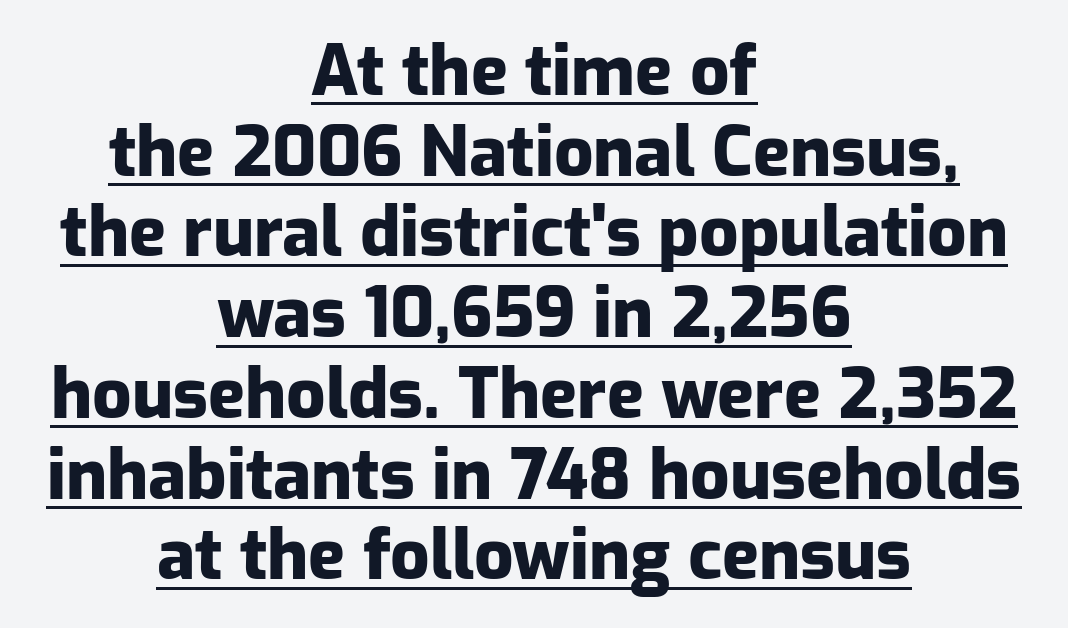
{"serif": "no", "italic": "no", "bold": "yes", "weight": "heavy", "width": "normal", "stroke_contrast": "low", "x_height": "medium", "monospaced": "no", "underline": "yes", "align": "center", "line_spacing_ratio": 1.17, "letter_spacing": "normal", "letter_spacing_em": 0.0, "glyph_px": 69}
